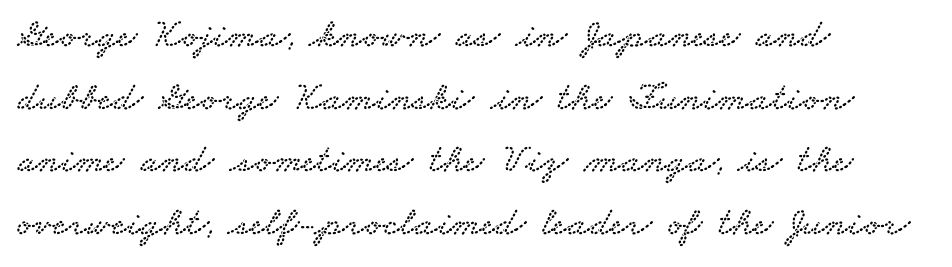
{"serif": "yes", "width": "wide", "stroke_contrast": "low", "x_height": "small", "monospaced": "no", "underline": "no", "align": "left", "line_spacing": "normal", "line_spacing_ratio": 1.53, "letter_spacing": "normal", "letter_spacing_em": 0.0, "glyph_px": 41}
